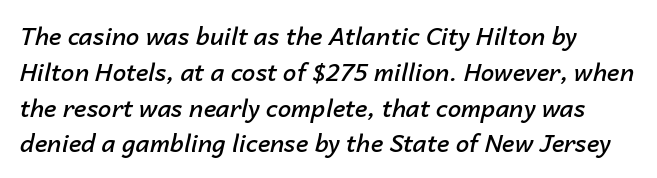
The image shows 24 px text type, italic (leaning right); set normal line spacing (1.49x), normal letter spacing, not underlined.
